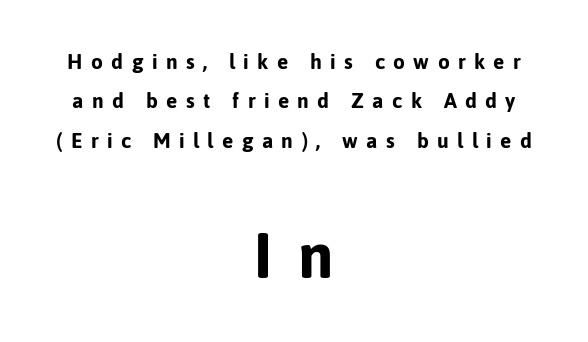
The image shows 64 px bold sans-serif type, upright; set centered, line spacing 1.87x, unusually wide letter spacing (+0.4 em), not underlined; the second (bottom) block is 3.05x larger; low stroke contrast and a medium x-height.
